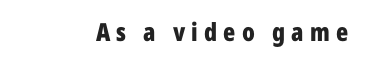
{"italic": "no", "bold": "yes", "underline": "no", "letter_spacing": "wide", "letter_spacing_em": 0.25, "glyph_px": 25}
